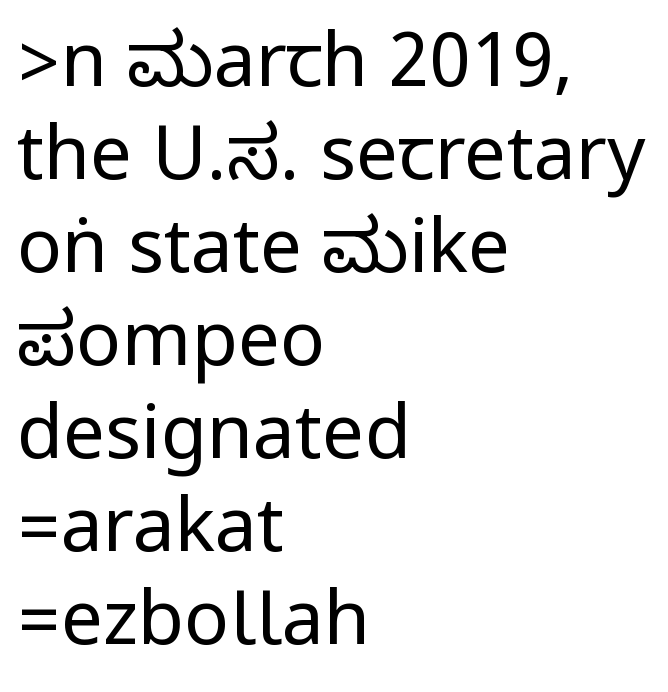
The image shows 75 px regular-weight, condensed sans-serif type, upright; set left-aligned, line spacing 1.24x, normal letter spacing, not underlined; low stroke contrast.
